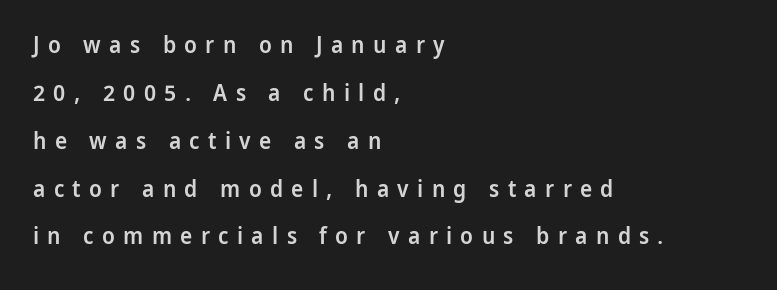
The image shows 23 px text type, upright; set left-aligned, loose line spacing (2.08x), unusually wide letter spacing (+0.36 em), not underlined.
